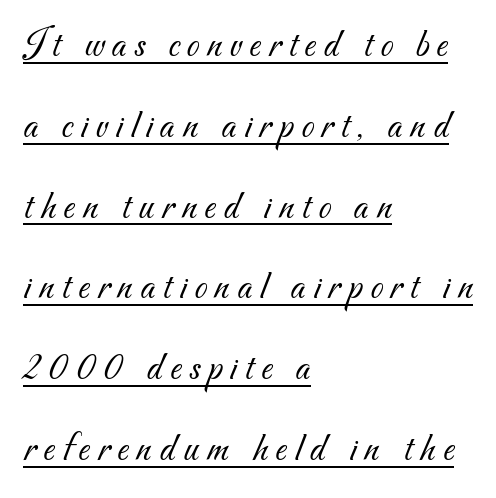
Q: Is the text bold? A: No.
Q: Is the typeface a serif or a sans-serif typeface? A: Sans-serif.
Q: Is the text underlined? A: Yes.
Q: How is the paragraph aligned? A: Left-aligned.
Q: Is the spacing between lines tight, normal or loose? A: Loose.
Q: Width (condensed, normal, or wide)? A: Normal.
Q: Stroke contrast? A: Medium.
Q: x-height? A: Small.
Q: Monospaced? A: No.
